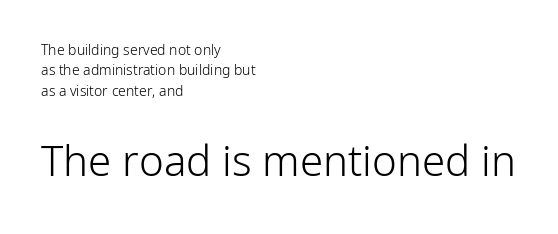
Q: Is the text bold? A: No.
Q: Is the text italic (slanted)? A: No, it is upright.
Q: Is the typeface a serif or a sans-serif typeface? A: Sans-serif.
Q: Is the text underlined? A: No.
Q: How is the paragraph aligned? A: Left-aligned.
Q: Is the spacing between letters normal or unusually wide? A: Normal.
Q: Is the spacing between lines tight, normal or loose? A: Normal.
Q: Which block of text is set in a larger size, the first (top) or the second (bottom)? A: The second (bottom) one.
Q: Width (condensed, normal, or wide)? A: Normal.
Q: Stroke contrast? A: Low.
Q: x-height? A: Medium.
Q: Monospaced? A: No.
